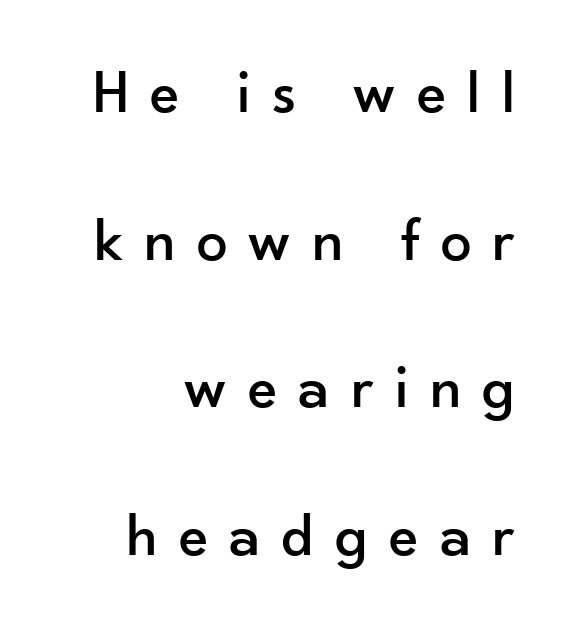
{"serif": "no", "italic": "no", "width": "normal", "stroke_contrast": "low", "x_height": "small", "monospaced": "no", "underline": "no", "align": "right", "line_spacing": "loose", "line_spacing_ratio": 2.38, "letter_spacing": "wide", "letter_spacing_em": 0.34, "glyph_px": 62}
